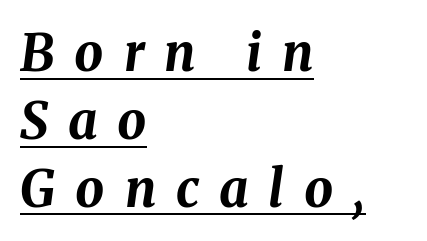
Q: Is the text bold? A: Yes.
Q: Is the text italic (slanted)? A: Yes, it leans right by about 8 degrees.
Q: Is the text underlined? A: Yes.
Q: How is the paragraph aligned? A: Left-aligned.
Q: Is the spacing between letters normal or unusually wide? A: Unusually wide.
Q: Is the spacing between lines tight, normal or loose? A: Normal.
Q: Width (condensed, normal, or wide)? A: Normal.
Q: Stroke contrast? A: Medium.
Q: x-height? A: Medium.
Q: Monospaced? A: No.
